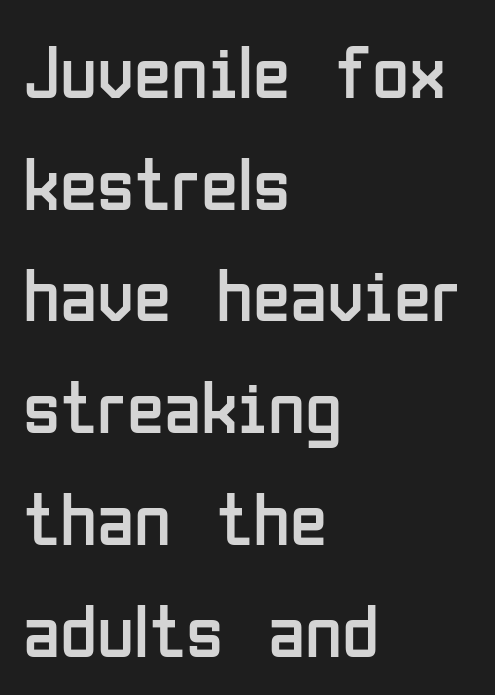
The image shows 76 px regular-weight, condensed sans-serif type, upright; set left-aligned, normal line spacing (1.47x), normal letter spacing, not underlined; low stroke contrast and a medium x-height.
